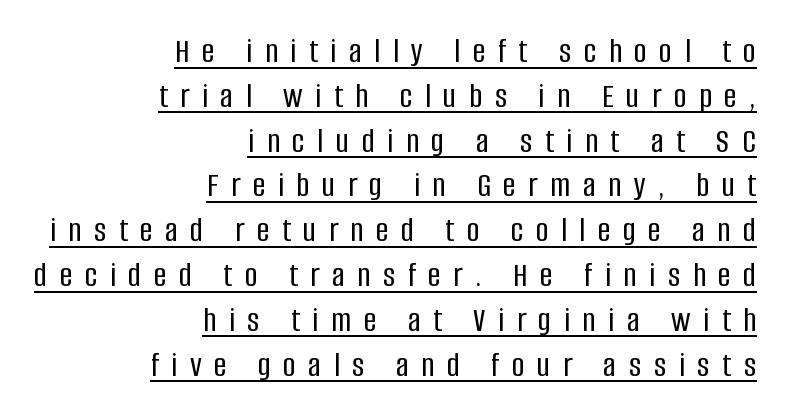
The image shows 35 px condensed sans-serif type, upright; set right-aligned, normal line spacing (1.28x), unusually wide letter spacing (+0.36 em), underlined; low stroke contrast and a large x-height.
